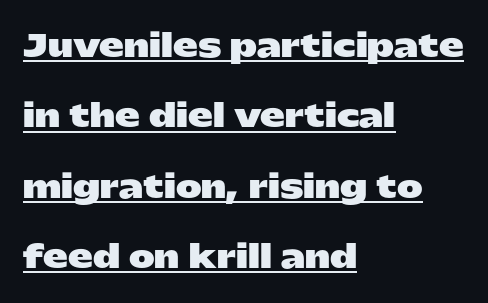
Q: Is the text bold? A: Yes.
Q: Is the text italic (slanted)? A: No, it is upright.
Q: Is the typeface a serif or a sans-serif typeface? A: Sans-serif.
Q: Is the text underlined? A: Yes.
Q: How is the paragraph aligned? A: Left-aligned.
Q: Is the spacing between letters normal or unusually wide? A: Normal.
Q: Is the spacing between lines tight, normal or loose? A: Loose.
Q: Width (condensed, normal, or wide)? A: Wide.
Q: Stroke contrast? A: Low.
Q: x-height? A: Medium.
Q: Monospaced? A: No.
